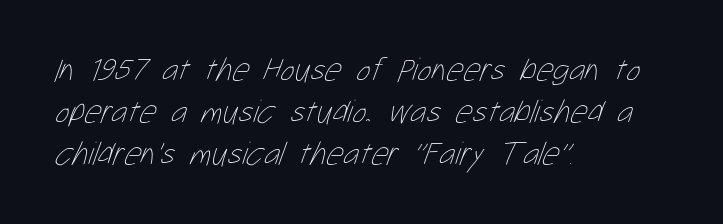
Q: Is the text bold? A: No.
Q: Is the text underlined? A: No.
Q: How is the paragraph aligned? A: Left-aligned.
Q: Is the spacing between letters normal or unusually wide? A: Normal.
Q: Is the spacing between lines tight, normal or loose? A: Normal.
Q: Width (condensed, normal, or wide)? A: Condensed.
Q: Stroke contrast? A: Low.
Q: x-height? A: Medium.
Q: Monospaced? A: No.
